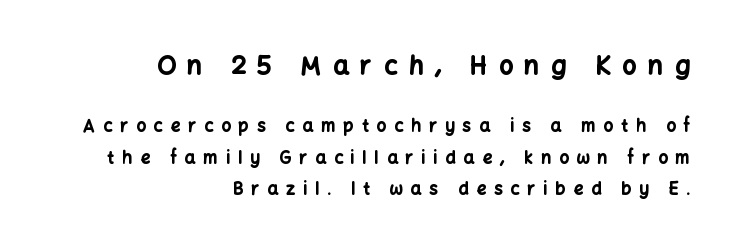
The image shows 25 px bold type, upright; set right-aligned, line spacing 1.85x, unusually wide letter spacing (+0.47 em), not underlined; the first (top) block is 1.47x larger.
